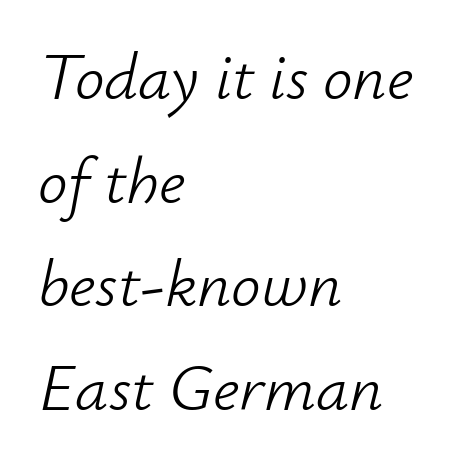
Q: Is the text bold? A: No.
Q: Is the text italic (slanted)? A: Yes, it leans right by about 12 degrees.
Q: Is the text underlined? A: No.
Q: How is the paragraph aligned? A: Left-aligned.
Q: Is the spacing between letters normal or unusually wide? A: Normal.
Q: Is the spacing between lines tight, normal or loose? A: Normal.
Q: Width (condensed, normal, or wide)? A: Normal.
Q: Stroke contrast? A: Low.
Q: x-height? A: Small.
Q: Monospaced? A: No.
